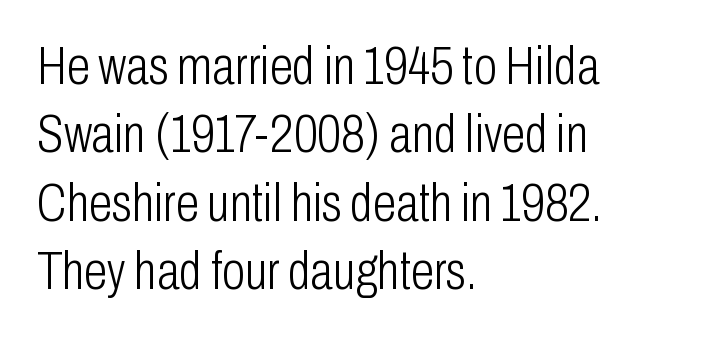
Rows of type keep a routine distance in the vertical direction. The glyphs in this specimen are sans serif. This sample is left-justified, so line endings fall wherever the words run out. Spacing between characters is what you'd get straight out of the box.
